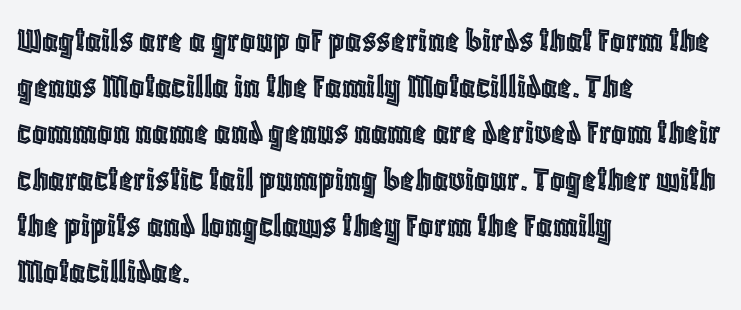
The typesetter chose a ragged-right arrangement here. Quick note: underline off. How would I describe the line gaps? Plain and ordinary. This is the regular roman posture of the typeface.
